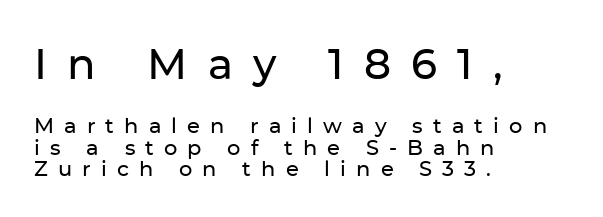
The image shows 42 px sans-serif type, upright; set left-aligned, tight line spacing (1.02x), unusually wide letter spacing (+0.48 em), not underlined; the first (top) block is 2.0x larger; low stroke contrast and a medium x-height.
